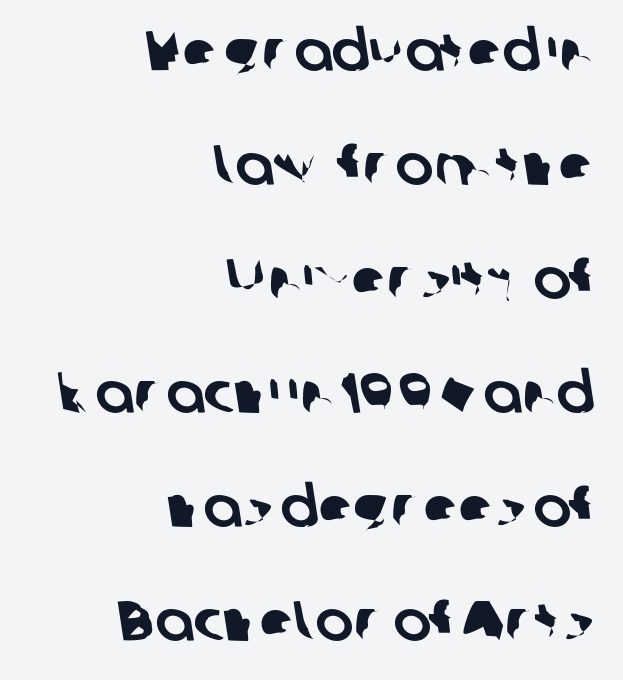
The image shows 57 px sans-serif type; set right-aligned, loose line spacing (2.0x), normal letter spacing, not underlined; low stroke contrast and a medium x-height.
